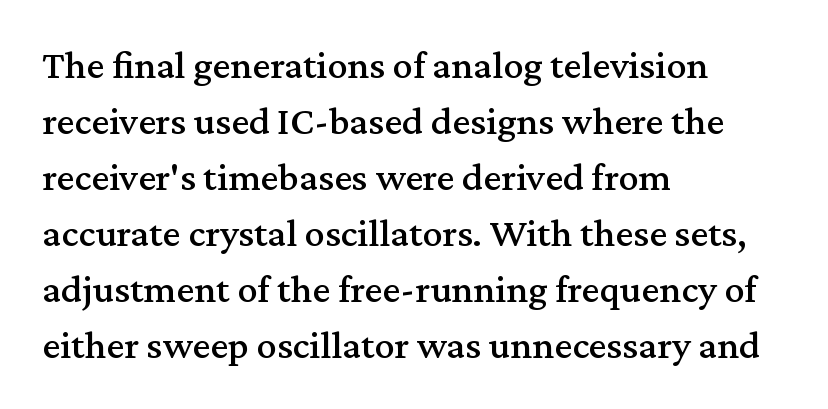
A typesetter would mark this as roman, not italic. This sample is left-justified, so line endings fall wherever the words run out. The strip under each line holds only bare page. Quick note: interline space is typical. The passage shown is typeset with a serif family.
